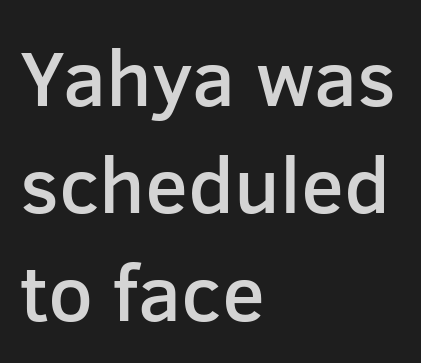
Character widths vary here, with narrow letters taking less room than wide ones. Check where the strokes stop: nothing finishes them off — pure sans. The letters stand straight up with perfectly vertical stems. Letter spacing: default. A clean baseline with only descenders dipping below it. The typesetter chose a ragged-right arrangement here.
